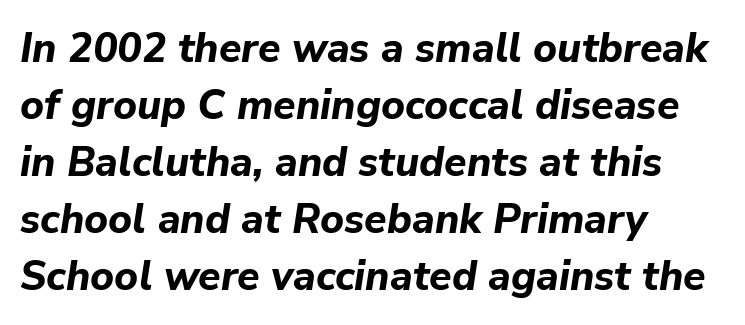
The image shows 41 px bold type, italic (leaning right); set left-aligned, normal line spacing (1.39x), normal letter spacing, not underlined; low stroke contrast and a medium x-height.
